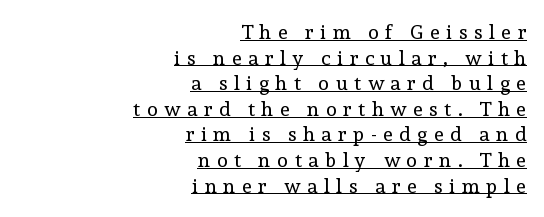
Does the leading feel generous? No, just average. A baseline rule has been typeset under these characters. The lines in this sample share a right terminus and differ only in where they begin. The gaps between neighbouring characters are conspicuously large.
